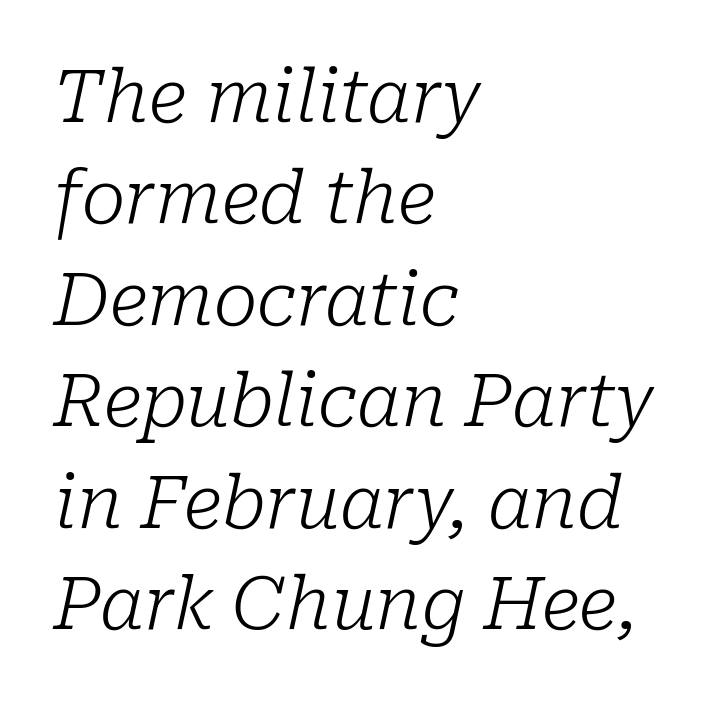
This sample uses an oblique cut, with every glyph tilted off the vertical. Reading down the block, your eye returns to a fixed left position each line. The face used here is proportionally spaced, like ordinary book or web type. This sample uses a serif face.
